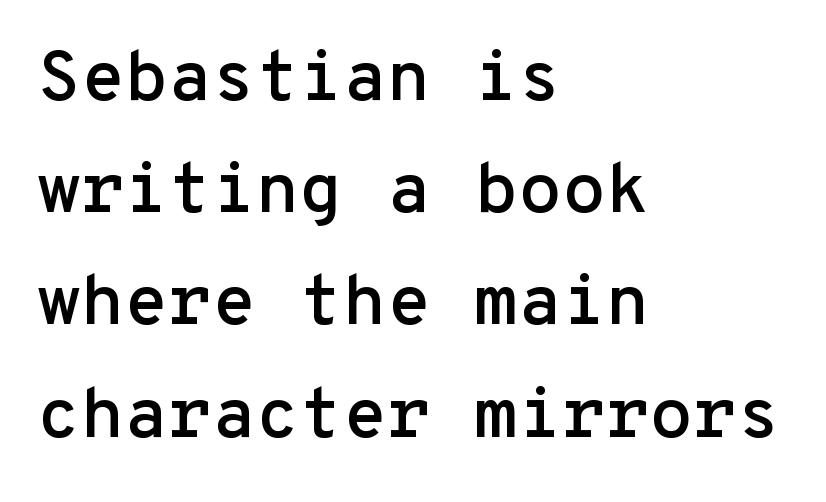
Q: Is the text italic (slanted)? A: No, it is upright.
Q: Is the typeface a serif or a sans-serif typeface? A: Sans-serif.
Q: Is the text underlined? A: No.
Q: How is the paragraph aligned? A: Left-aligned.
Q: Is the spacing between letters normal or unusually wide? A: Normal.
Q: Is the spacing between lines tight, normal or loose? A: Normal.
Q: Width (condensed, normal, or wide)? A: Normal.
Q: Stroke contrast? A: Low.
Q: x-height? A: Medium.
Q: Monospaced? A: Yes.
